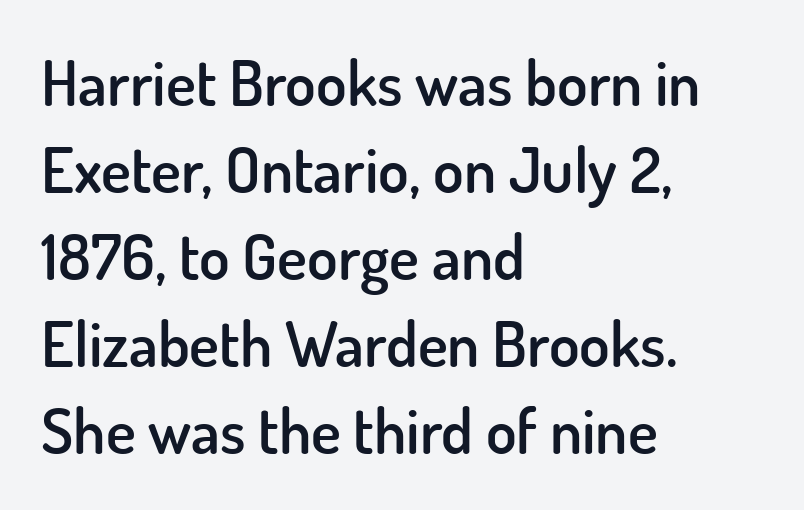
Q: Is the text bold? A: Semi-bold.
Q: Is the text italic (slanted)? A: No, it is upright.
Q: Is the typeface a serif or a sans-serif typeface? A: Sans-serif.
Q: Is the text underlined? A: No.
Q: How is the paragraph aligned? A: Left-aligned.
Q: Is the spacing between letters normal or unusually wide? A: Normal.
Q: Is the spacing between lines tight, normal or loose? A: Normal.
Q: Width (condensed, normal, or wide)? A: Normal.
Q: Stroke contrast? A: Low.
Q: x-height? A: Small.
Q: Monospaced? A: No.
